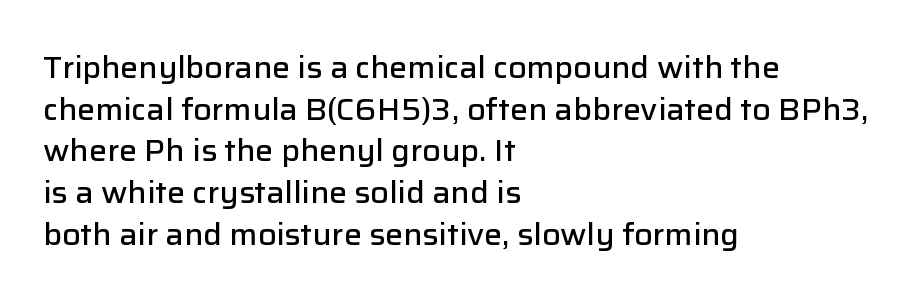
Q: Is the text bold? A: Semi-bold.
Q: Is the text italic (slanted)? A: No, it is upright.
Q: Is the typeface a serif or a sans-serif typeface? A: Sans-serif.
Q: Is the text underlined? A: No.
Q: How is the paragraph aligned? A: Left-aligned.
Q: Is the spacing between letters normal or unusually wide? A: Normal.
Q: Is the spacing between lines tight, normal or loose? A: Normal.
Q: Width (condensed, normal, or wide)? A: Normal.
Q: Stroke contrast? A: Low.
Q: x-height? A: Medium.
Q: Monospaced? A: No.
